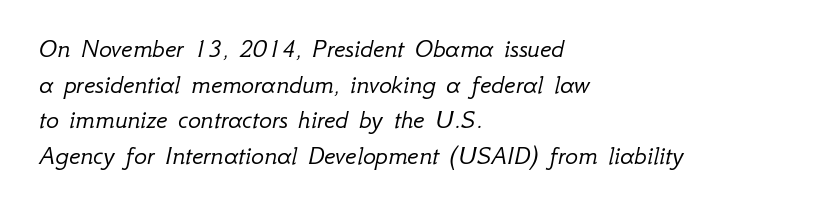
The image shows 27 px text type, italic (leaning right); set left-aligned, normal line spacing (1.32x), normal letter spacing, not underlined.
